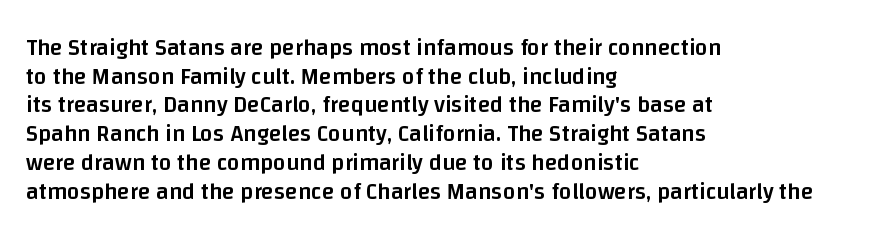
The specimen omits any rule beneath the text block's lines. The type sits square on the baseline with zero lean. This block has exactly the height ordinary leading produces. Does extra space separate the letters? No, they use regular spacing.
